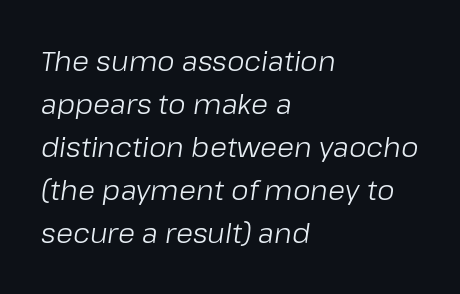
Q: Is the text bold? A: No.
Q: Is the text italic (slanted)? A: Yes, it leans right by about 8 degrees.
Q: Is the text underlined? A: No.
Q: How is the paragraph aligned? A: Left-aligned.
Q: Is the spacing between letters normal or unusually wide? A: Normal.
Q: Is the spacing between lines tight, normal or loose? A: Normal.
Q: Width (condensed, normal, or wide)? A: Normal.
Q: Stroke contrast? A: Low.
Q: x-height? A: Medium.
Q: Monospaced? A: No.
